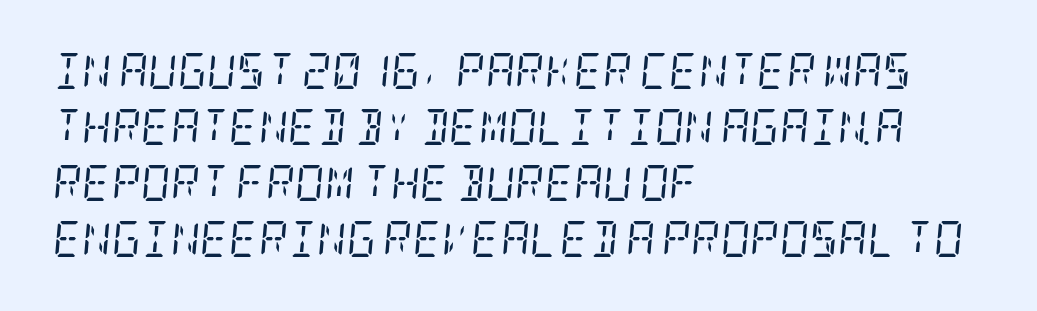
The horizontal fit of the characters is conventional and even. An italicized treatment has been applied to the whole sample. The string is rendered with underlining switched off. Stroke terminals: seriffed. Line spacing here is normal.
